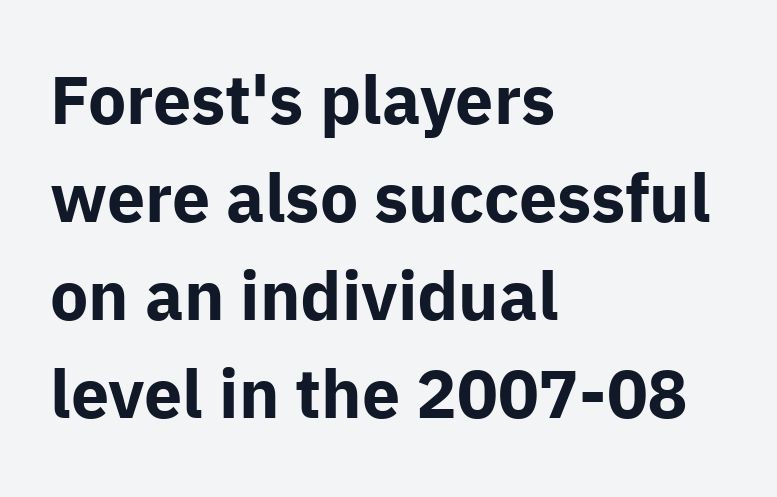
{"serif": "no", "italic": "no", "bold": "yes", "weight": "bold", "width": "normal", "stroke_contrast": "low", "x_height": "medium", "monospaced": "no", "underline": "no", "align": "left", "line_spacing": "normal", "line_spacing_ratio": 1.44, "letter_spacing": "normal", "letter_spacing_em": 0.0, "glyph_px": 68}
